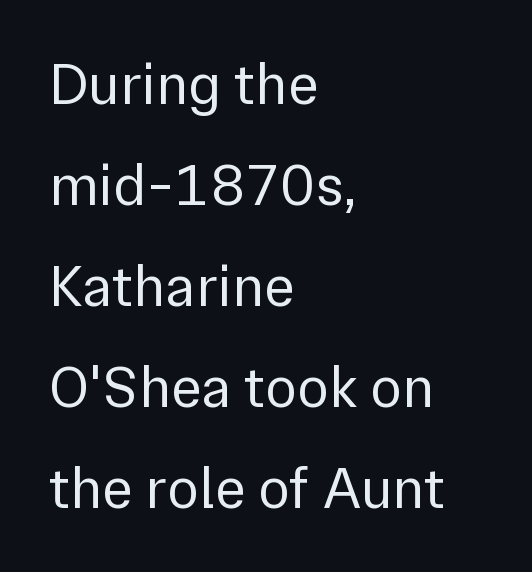
{"serif": "no", "italic": "no", "bold": "no", "weight": "regular", "width": "normal", "x_height": "medium", "monospaced": "no", "underline": "no", "align": "left", "line_spacing_ratio": 1.71, "letter_spacing": "normal", "letter_spacing_em": 0.0, "glyph_px": 59}
